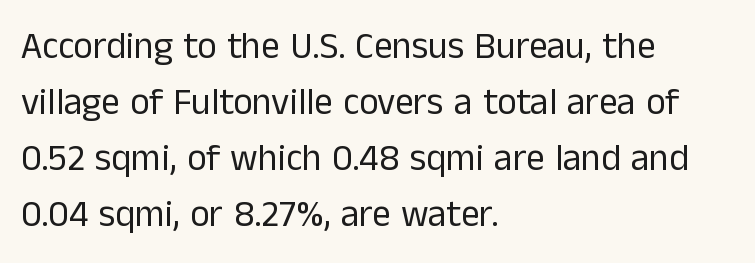
Descenders are the only things crossing below the line. Think of a printed novel: that variable character pitch is what you see here. Evenly set lines give the paragraph a standard silhouette. Caption: face not bold, strokes unweighted. The rag falls on the right side of this text block. The letters stand upright; this is a roman face.
